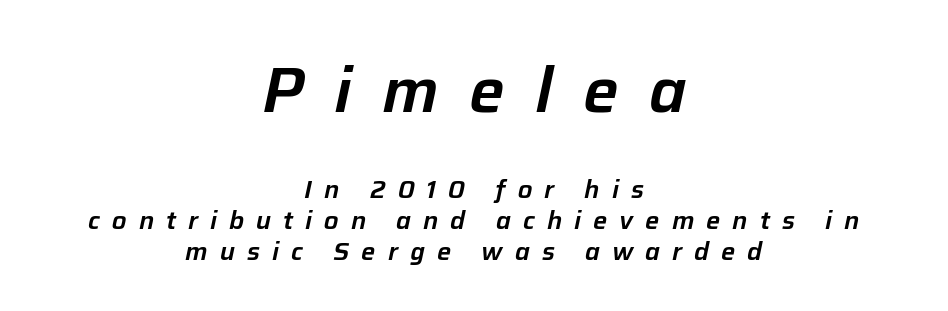
Honestly, the letter spacing is so wide it's the main thing you notice. Think of a printed novel: that variable character pitch is what you see here. Anything drawn beneath the words? Only blank space. Is the block centered? Yes — each line is placed symmetrically about the middle.
